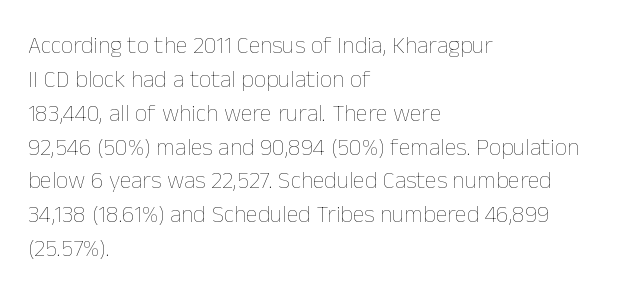
Q: Is the text bold? A: No.
Q: Is the text italic (slanted)? A: No, it is upright.
Q: Is the text underlined? A: No.
Q: How is the paragraph aligned? A: Left-aligned.
Q: Is the spacing between letters normal or unusually wide? A: Normal.
Q: Is the spacing between lines tight, normal or loose? A: Normal.
